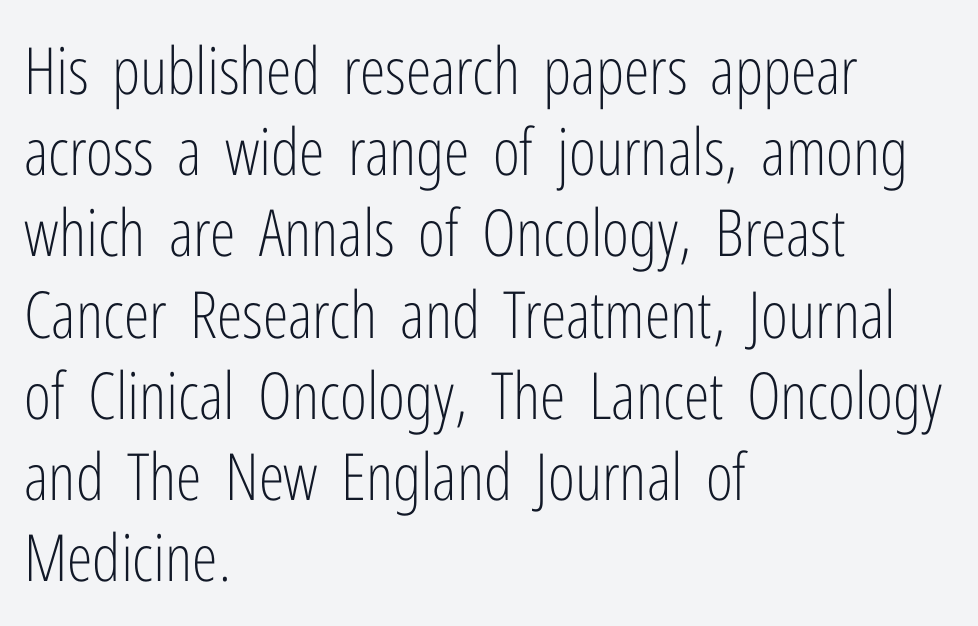
Reading down the column, the eye jumps a familiar distance to each next line. This sample is left-justified, so line endings fall wherever the words run out. A typesetter would call this zero additional tracking. Is this a heavy cut? Hardly; it is regular or lighter.
